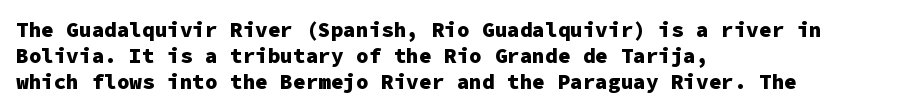
Q: Is the text bold? A: Yes.
Q: Is the text italic (slanted)? A: No, it is upright.
Q: Is the text underlined? A: No.
Q: How is the paragraph aligned? A: Left-aligned.
Q: Is the spacing between letters normal or unusually wide? A: Normal.
